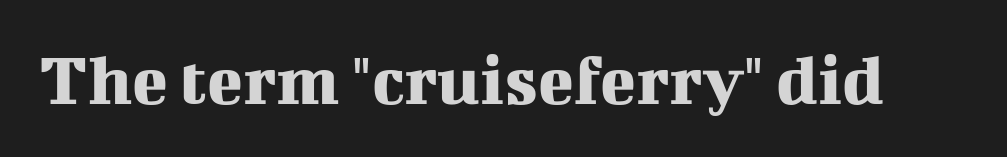
The image shows 74 px serif type, upright; set normal letter spacing, not underlined; medium stroke contrast and a medium x-height.
